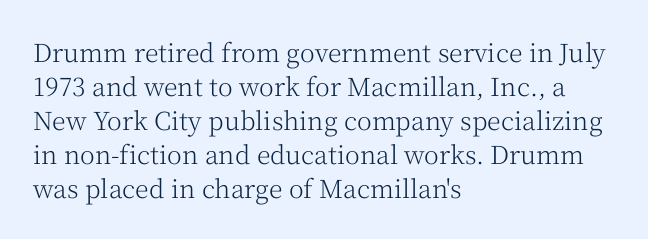
The image shows 25 px text type, upright; set left-aligned, normal line spacing (1.36x), normal letter spacing, not underlined.
